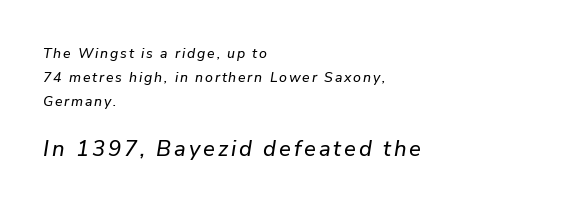
The image shows 22 px text type, italic (leaning right); set left-aligned, line spacing 1.72x, not underlined; the second (bottom) block is 1.57x larger.
